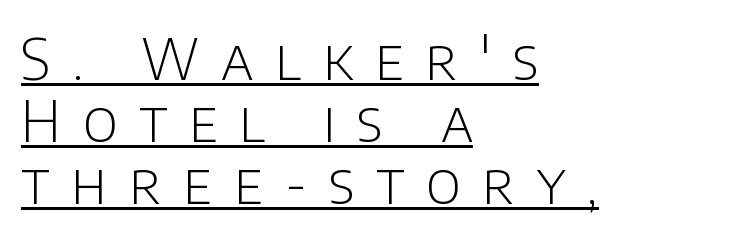
Left-aligned paragraph, ragged on the right. Like a heading marked for emphasis, these lines bear an underscore. Compared with typical body copy, the letter spacing here is much looser. In terms of letterform style, serifs are entirely absent. Is the stroke heavy? The answer is a plain regular-or-lighter.
